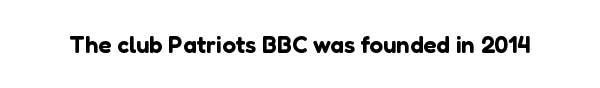
Observe the ordinary spacing: letters are neighbours, not strangers. Underline: absent. Rendered with straight, roman letterforms.
